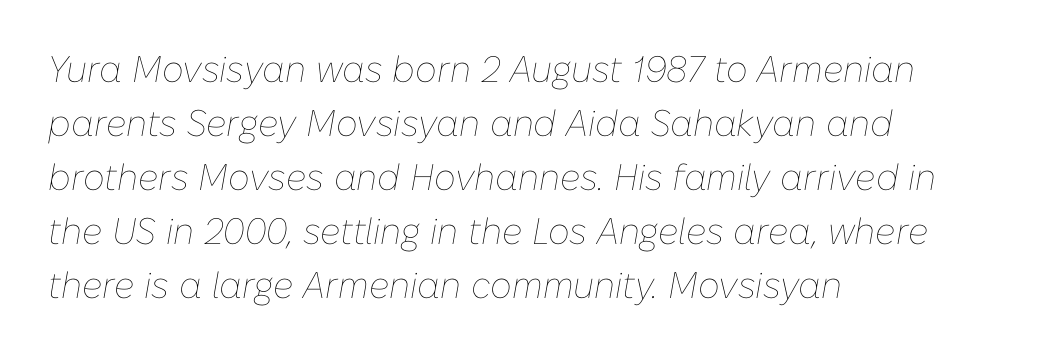
{"italic": "yes", "lean": "right", "slant_degrees": 10, "bold": "no", "weight": "thin", "width": "normal", "stroke_contrast": "low", "x_height": "medium", "monospaced": "no", "underline": "no", "align": "left", "line_spacing": "normal", "line_spacing_ratio": 1.46, "letter_spacing": "normal", "letter_spacing_em": 0.0, "glyph_px": 37}
